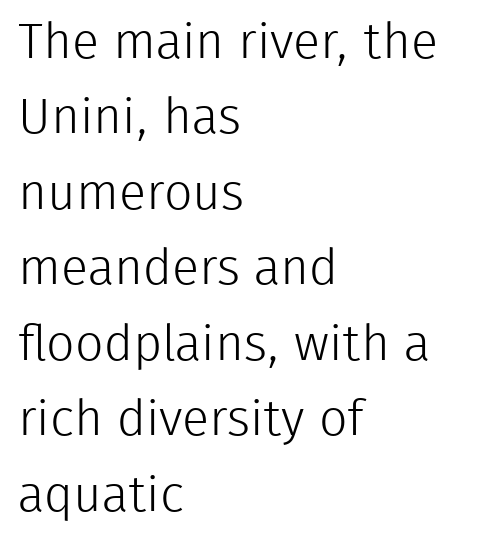
Q: Is the text bold? A: No.
Q: Is the text italic (slanted)? A: No, it is upright.
Q: Is the typeface a serif or a sans-serif typeface? A: Sans-serif.
Q: Is the text underlined? A: No.
Q: How is the paragraph aligned? A: Left-aligned.
Q: Is the spacing between letters normal or unusually wide? A: Normal.
Q: Is the spacing between lines tight, normal or loose? A: Normal.
Q: Width (condensed, normal, or wide)? A: Normal.
Q: Stroke contrast? A: Low.
Q: x-height? A: Medium.
Q: Monospaced? A: No.
